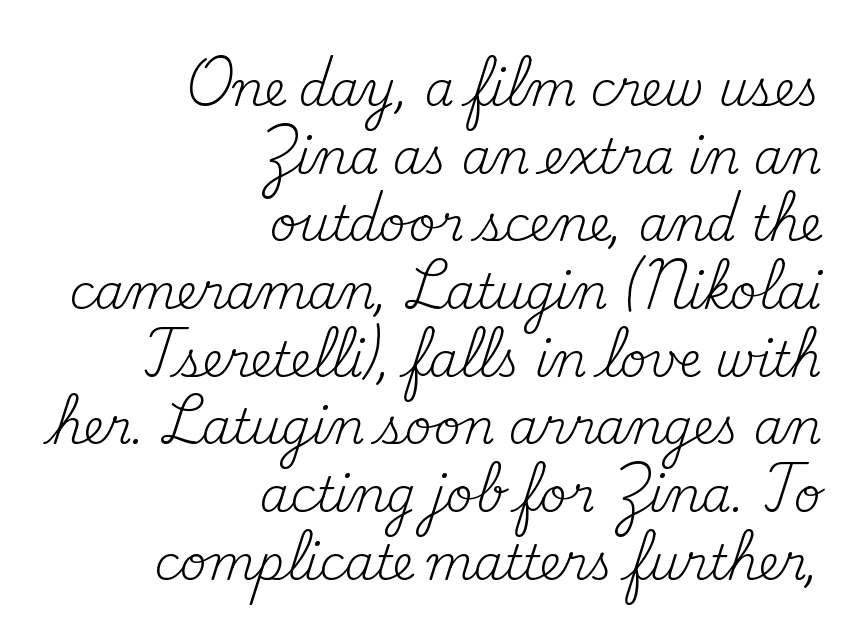
{"serif": "yes", "bold": "no", "weight": "regular", "width": "normal", "stroke_contrast": "medium", "x_height": "small", "monospaced": "no", "underline": "no", "align": "right", "line_spacing": "normal", "line_spacing_ratio": 1.44, "letter_spacing": "normal", "letter_spacing_em": 0.0, "glyph_px": 47}
